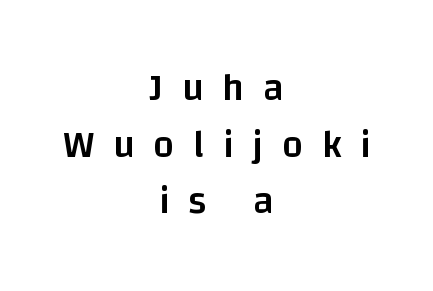
Line spacing here is normal. Varying glyph widths throughout — classic text-font behaviour. Is the type bold? Partly — it's a semibold, heavier than regular but not fully bold. No word sits above an underline. Caption: multi-line text, centered on the measure.
